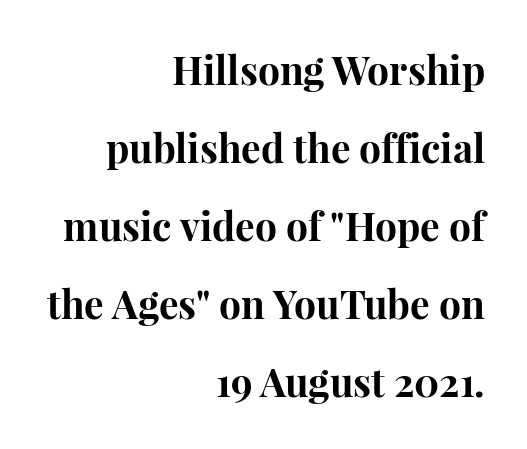
{"serif": "yes", "italic": "no", "bold": "yes", "weight": "bold", "width": "normal", "stroke_contrast": "high", "x_height": "medium", "monospaced": "no", "underline": "no", "align": "right", "line_spacing": "loose", "line_spacing_ratio": 2.0, "letter_spacing": "normal", "letter_spacing_em": 0.0, "glyph_px": 39}
